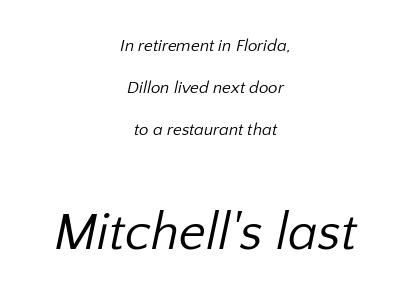
{"serif": "no", "bold": "no", "weight": "regular", "width": "normal", "stroke_contrast": "low", "x_height": "medium", "monospaced": "no", "underline": "no", "align": "center", "line_spacing": "loose", "line_spacing_ratio": 2.47, "letter_spacing": "normal", "letter_spacing_em": 0.0, "larger_block": "second", "size_ratio": 3.06, "glyph_px": 52}
